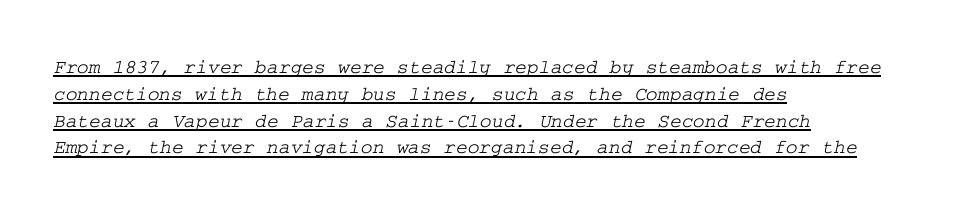
{"underline": "yes", "align": "left", "line_spacing": "normal", "line_spacing_ratio": 1.34, "letter_spacing": "normal", "letter_spacing_em": 0.0, "glyph_px": 20}
